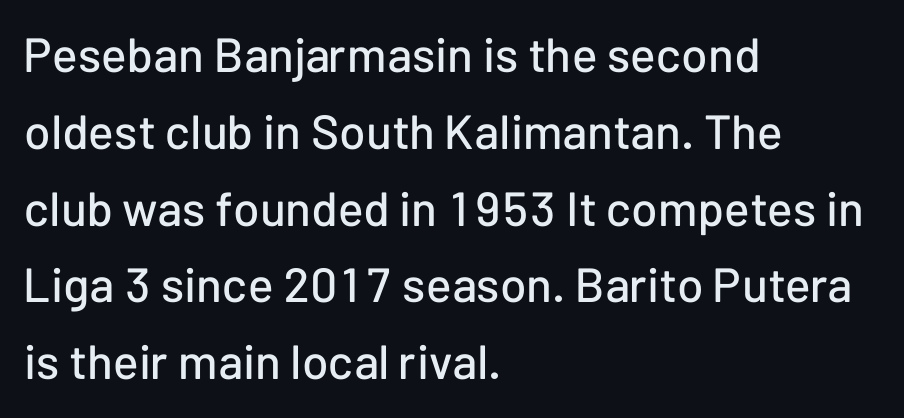
The typography opts for an upright posture over an oblique one. Tracking value appears to be zero — textbook default spacing. Whoever set this chose a conventional vertical rhythm. Each line starts at the same left margin while the right side varies. Clear beneath every line of the passage. These lines are composed in type without serifs.
